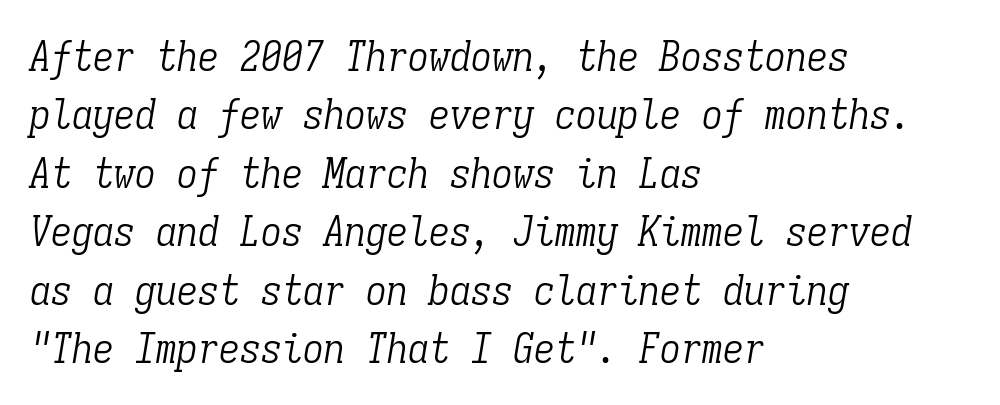
The image shows 42 px light, condensed serif type, italic (leaning right), monospaced; set left-aligned, normal line spacing (1.39x), normal letter spacing, not underlined; low stroke contrast and a medium x-height.
